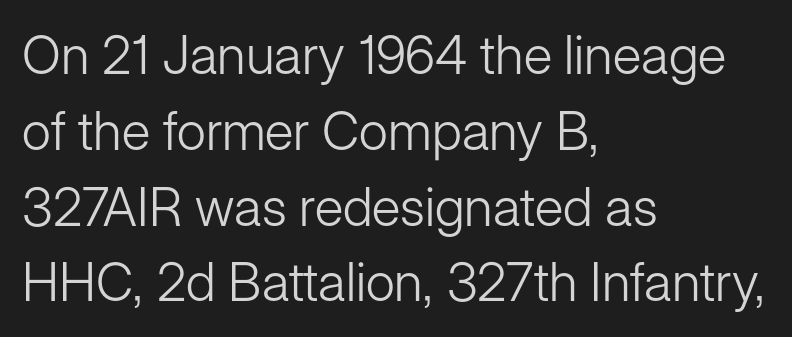
Q: Is the text bold? A: No.
Q: Is the text italic (slanted)? A: No, it is upright.
Q: Is the typeface a serif or a sans-serif typeface? A: Sans-serif.
Q: Is the text underlined? A: No.
Q: How is the paragraph aligned? A: Left-aligned.
Q: Is the spacing between letters normal or unusually wide? A: Normal.
Q: Is the spacing between lines tight, normal or loose? A: Normal.
Q: Width (condensed, normal, or wide)? A: Normal.
Q: Stroke contrast? A: Low.
Q: x-height? A: Medium.
Q: Monospaced? A: No.
